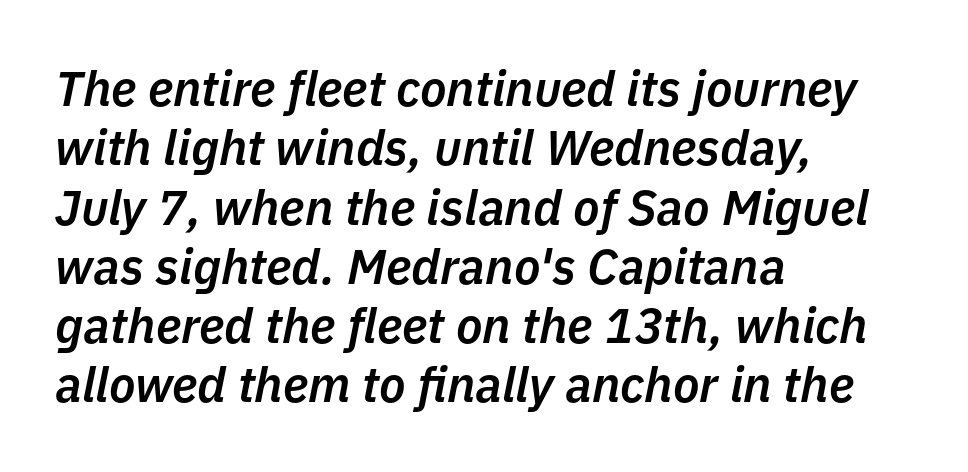
{"italic": "yes", "lean": "right", "slant_degrees": 11, "bold": "semi", "weight": "semibold", "width": "normal", "stroke_contrast": "low", "x_height": "medium", "monospaced": "no", "underline": "no", "align": "left", "line_spacing_ratio": 1.21, "letter_spacing": "normal", "letter_spacing_em": 0.0, "glyph_px": 49}
